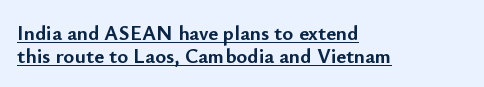
The image shows 21 px bold type, upright; set left-aligned, tight line spacing (1.09x), normal letter spacing, underlined.
